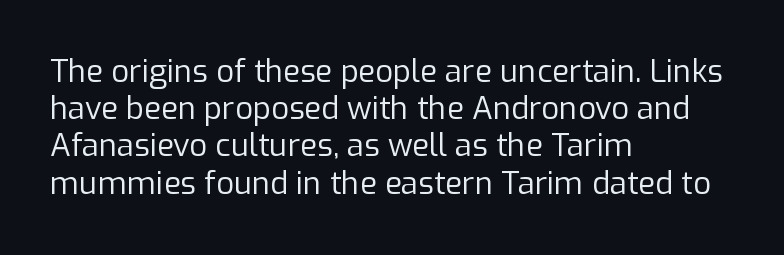
{"serif": "no", "italic": "no", "bold": "no", "weight": "regular", "width": "normal", "stroke_contrast": "low", "x_height": "medium", "monospaced": "no", "underline": "no", "align": "left", "line_spacing_ratio": 1.2, "letter_spacing": "normal", "letter_spacing_em": 0.0, "glyph_px": 31}
